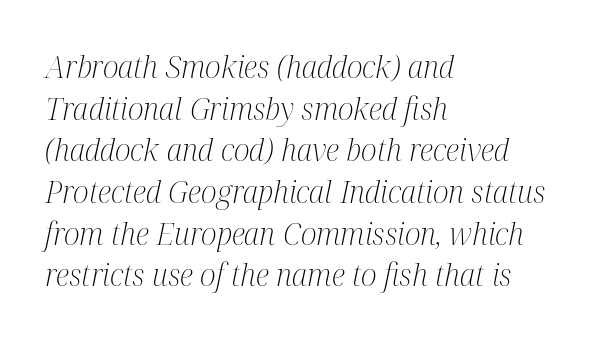
The image shows 30 px light, condensed serif type, italic (leaning right); set left-aligned, normal line spacing (1.39x), normal letter spacing, not underlined; medium stroke contrast and a medium x-height.
